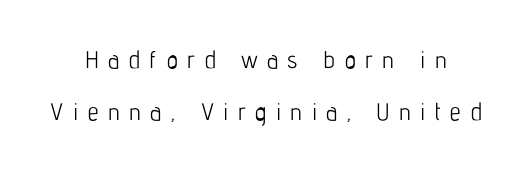
{"italic": "no", "bold": "no", "underline": "no", "line_spacing": "loose", "line_spacing_ratio": 2.18, "letter_spacing": "wide", "letter_spacing_em": 0.39, "glyph_px": 24}
